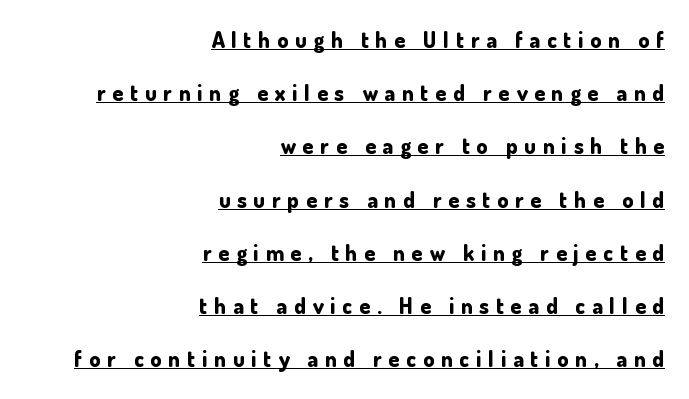
The image shows 22 px bold type, upright; set right-aligned, loose line spacing (2.42x), unusually wide letter spacing (+0.31 em), underlined.
